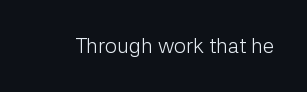
The image shows 21 px text type, upright; set normal letter spacing, not underlined.
